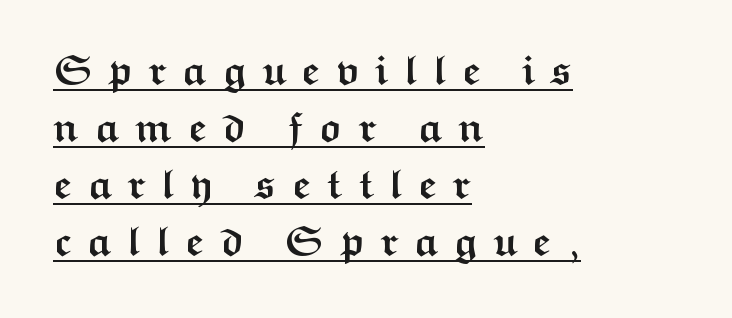
Is this a fixed-width face? No — the glyphs have proportional, varying widths. The characters display no serif detailing; their extremities are plain. Heavy-handed strokes throughout: this text is bold. Inter-character spacing is expanded well beyond the font's built-in metrics. These lines were composed using upright roman letters.
